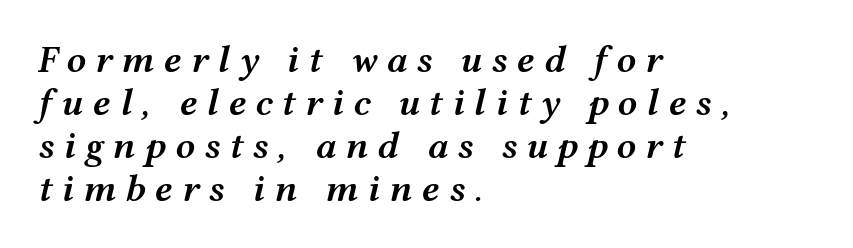
{"italic": "yes", "lean": "right", "slant_degrees": 12, "bold": "semi", "weight": "semibold", "width": "wide", "stroke_contrast": "medium", "x_height": "medium", "monospaced": "no", "underline": "no", "align": "left", "line_spacing": "tight", "line_spacing_ratio": 1.1, "letter_spacing": "wide", "letter_spacing_em": 0.23, "glyph_px": 39}
